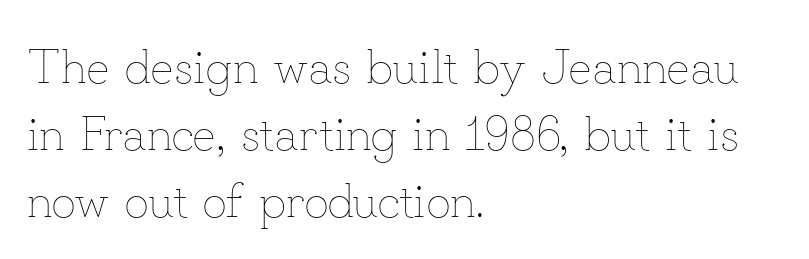
Ink coverage per letter is moderate at most. Here the designer chose a conventional face with non-uniform glyph widths. The words here are not underlined. Unlike italic type, these characters show no tilt at all. The passage shown stacks its lines at a standard gap.
